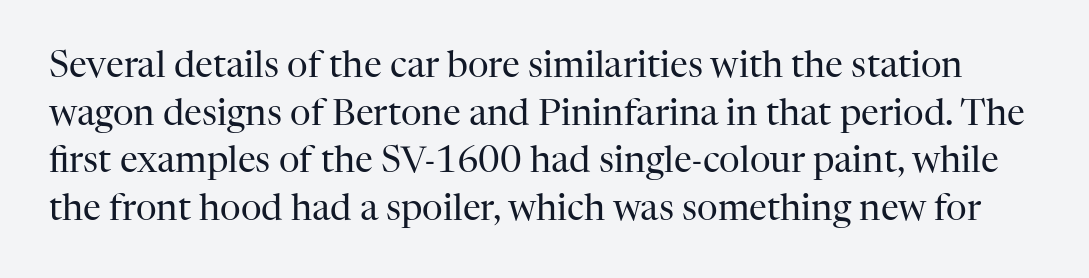
The zone under the glyphs is completely vacant. The specimen reads as upright at a glance. A light-to-regular cut is what we see here. This is serif lettering, the kind often seen in printed books. The letters sit at their default tracking, neither squeezed nor spread.
